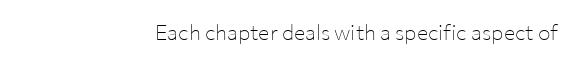
Heaviness? Minimal to ordinary, like unemphasized prose. The horizontal fit of the characters is conventional and even. Words float on clear page, feet unadorned. The paragraph shown leans on its right margin. The axis of the letterforms is exactly vertical.
